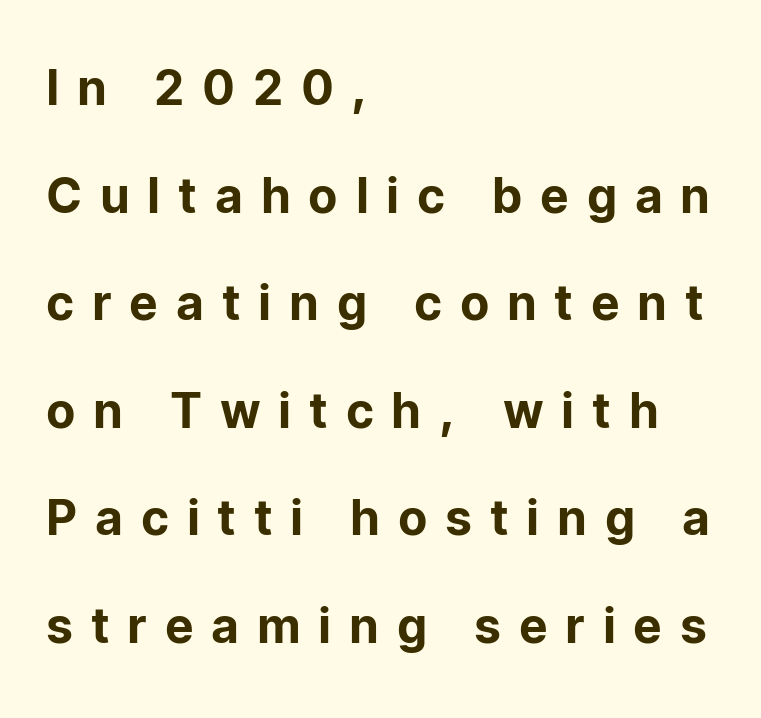
{"serif": "no", "italic": "no", "width": "normal", "stroke_contrast": "low", "x_height": "medium", "monospaced": "no", "underline": "no", "align": "left", "line_spacing": "loose", "line_spacing_ratio": 2.24, "letter_spacing": "wide", "letter_spacing_em": 0.37, "glyph_px": 48}
